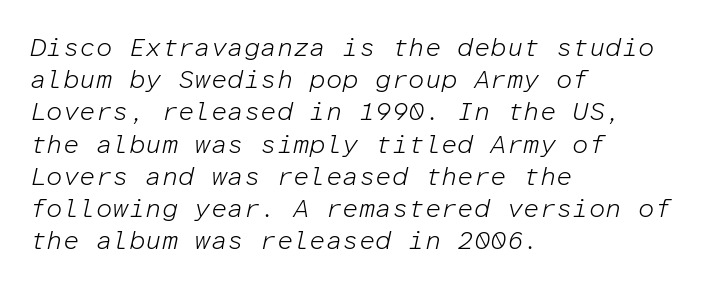
Q: Is the text bold? A: No.
Q: Is the text italic (slanted)? A: Yes, it leans right by about 12 degrees.
Q: Is the text underlined? A: No.
Q: How is the paragraph aligned? A: Left-aligned.
Q: Is the spacing between letters normal or unusually wide? A: Normal.
